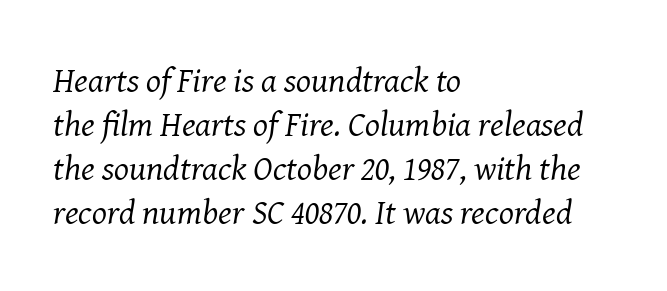
The image shows 35 px regular-weight serif type, italic (leaning right); set left-aligned, normal line spacing (1.26x), normal letter spacing, not underlined; medium stroke contrast and a medium x-height.
